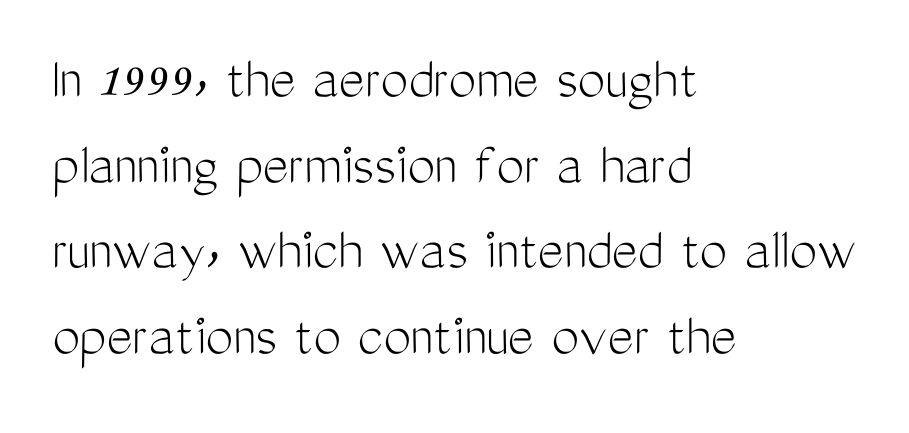
{"serif": "no", "italic": "no", "bold": "no", "weight": "light", "width": "condensed", "stroke_contrast": "medium", "x_height": "medium", "monospaced": "no", "underline": "no", "align": "left", "line_spacing": "normal", "line_spacing_ratio": 1.38, "letter_spacing": "normal", "letter_spacing_em": 0.0, "glyph_px": 62}
